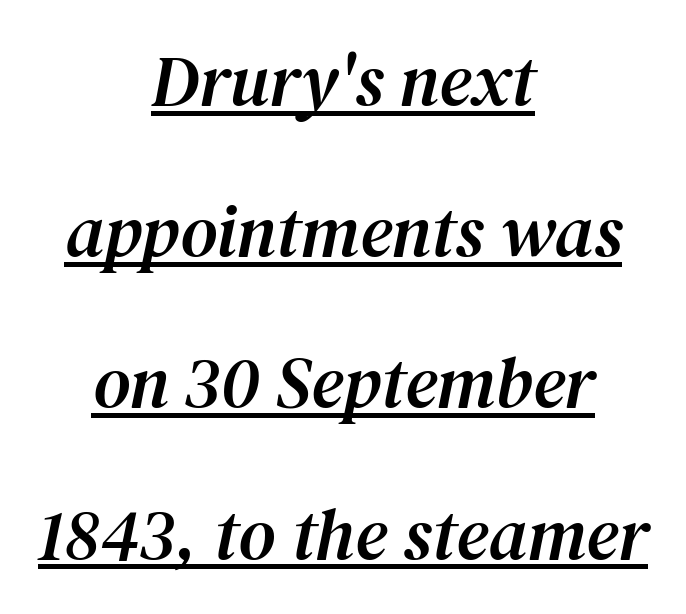
The letters advance in unequal steps, a hallmark of proportional type. A typographer would call this underscored text. This is serif lettering, the kind often seen in printed books. These lines were composed using italics. The lines in this sample share a center point and differ in where they start and stop.
